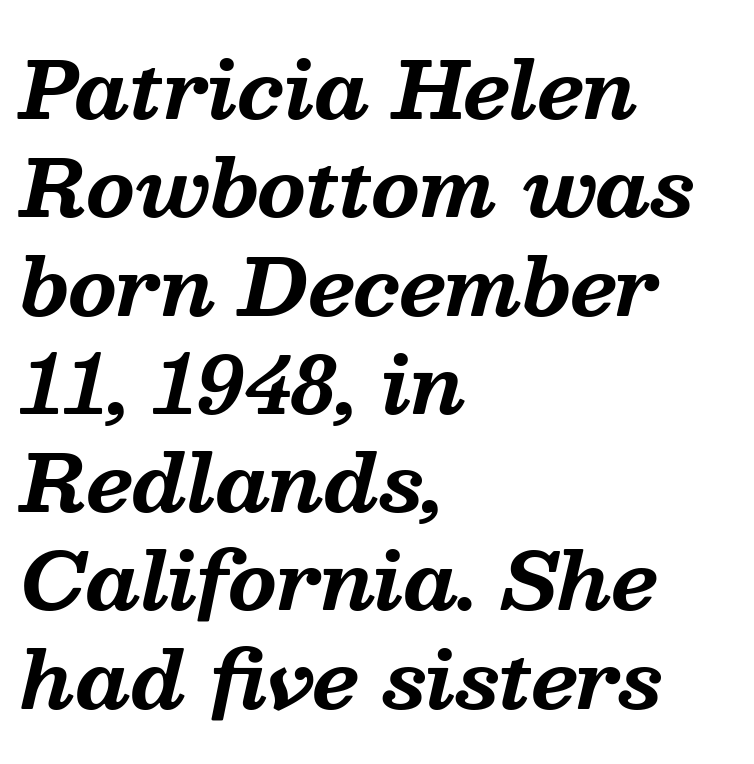
{"serif": "yes", "italic": "yes", "lean": "right", "slant_degrees": 13, "bold": "yes", "weight": "bold", "width": "normal", "stroke_contrast": "medium", "x_height": "medium", "monospaced": "no", "underline": "no", "align": "left", "line_spacing": "normal", "line_spacing_ratio": 1.26, "letter_spacing": "normal", "letter_spacing_em": 0.0, "glyph_px": 78}
